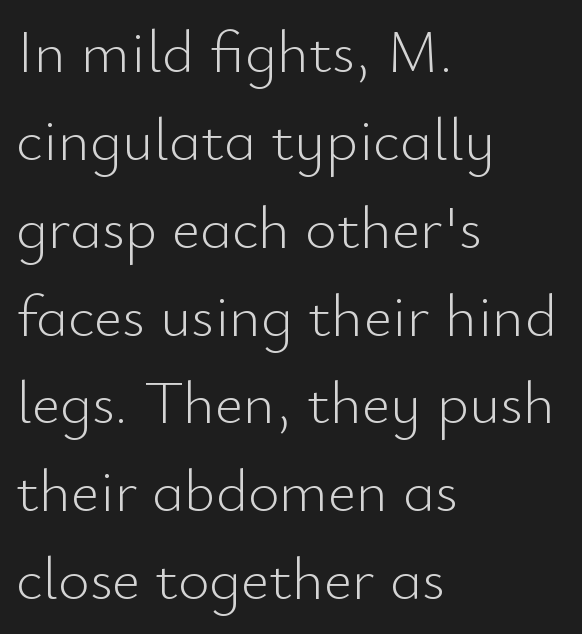
The image shows 61 px light sans-serif type, upright; set left-aligned, normal line spacing (1.44x), normal letter spacing, not underlined; low stroke contrast and a small x-height.
